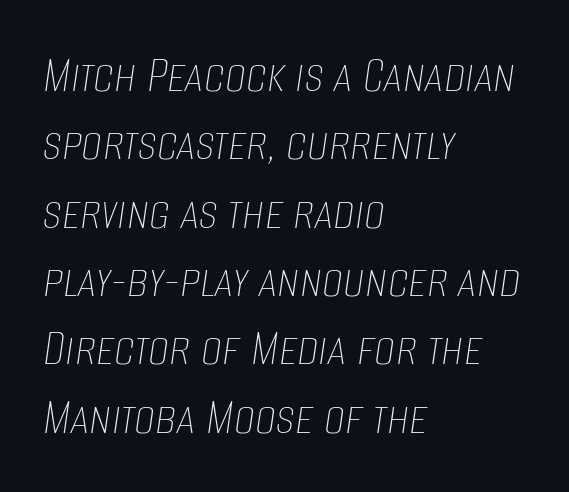
{"italic": "yes", "lean": "right", "slant_degrees": 8, "bold": "no", "weight": "thin", "width": "condensed", "stroke_contrast": "low", "x_height": "large", "monospaced": "no", "underline": "no", "align": "left", "line_spacing": "normal", "line_spacing_ratio": 1.29, "letter_spacing": "normal", "letter_spacing_em": 0.0, "glyph_px": 53}
